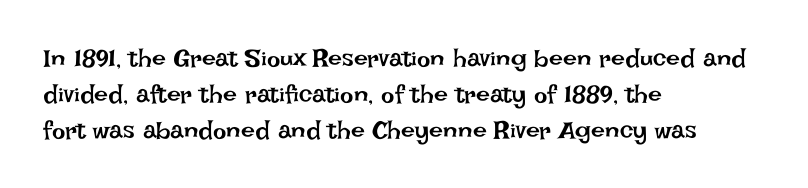
The image shows 25 px text type, upright; set left-aligned, normal line spacing (1.44x), normal letter spacing, not underlined.
